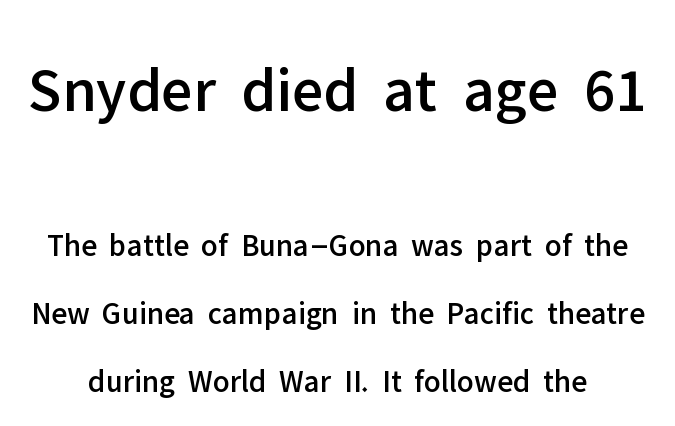
The image shows 64 px sans-serif type, upright; set loose line spacing (2.12x), normal letter spacing, not underlined; the first (top) block is 2.0x larger; low stroke contrast and a medium x-height.
